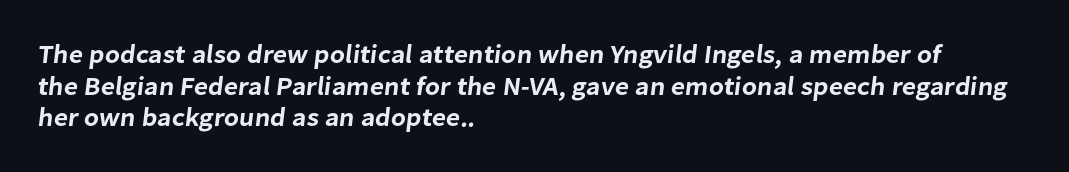
The image shows 26 px text type; set left-aligned, line spacing 1.22x, normal letter spacing, not underlined.
